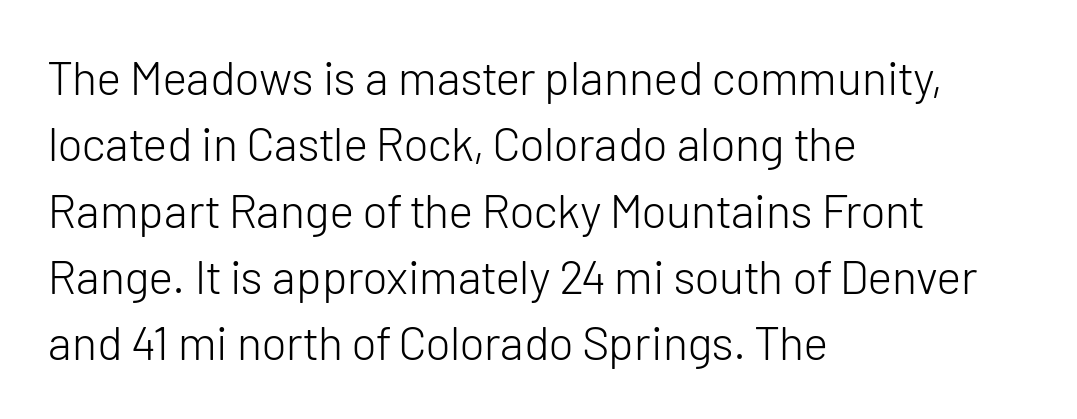
{"serif": "no", "italic": "no", "bold": "no", "weight": "light", "width": "normal", "stroke_contrast": "low", "x_height": "medium", "monospaced": "no", "underline": "no", "align": "left", "line_spacing": "normal", "line_spacing_ratio": 1.41, "letter_spacing": "normal", "letter_spacing_em": 0.0, "glyph_px": 47}
